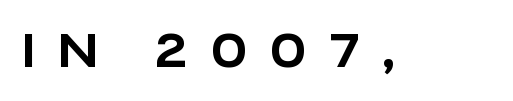
Posture: upright roman. Type without underlining. These lines are composed in type without serifs. Unbolded letterforms with no extra heft. Observe the wide spacing: letters keep a clear distance from each other.
